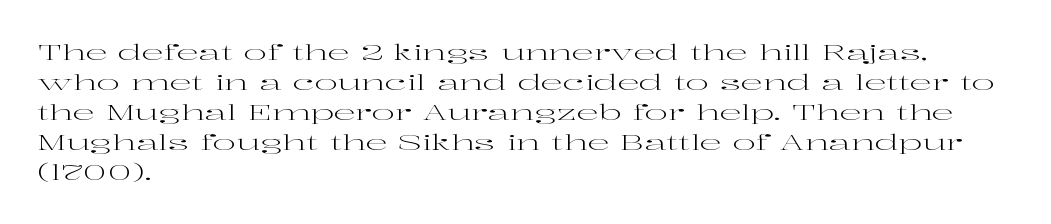
The image shows 22 px text type, upright; set left-aligned, normal line spacing (1.36x), normal letter spacing, not underlined.
